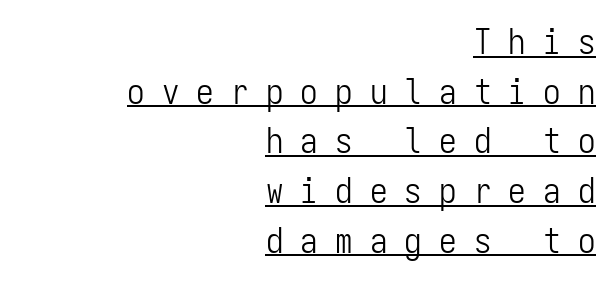
The tracking reads as deliberately expanded to a designer's eye. Notice how descenders clear the ascenders below comfortably — that's standard leading. The rendering uses the underline text-decoration. The rag falls on the left side of this text block.
